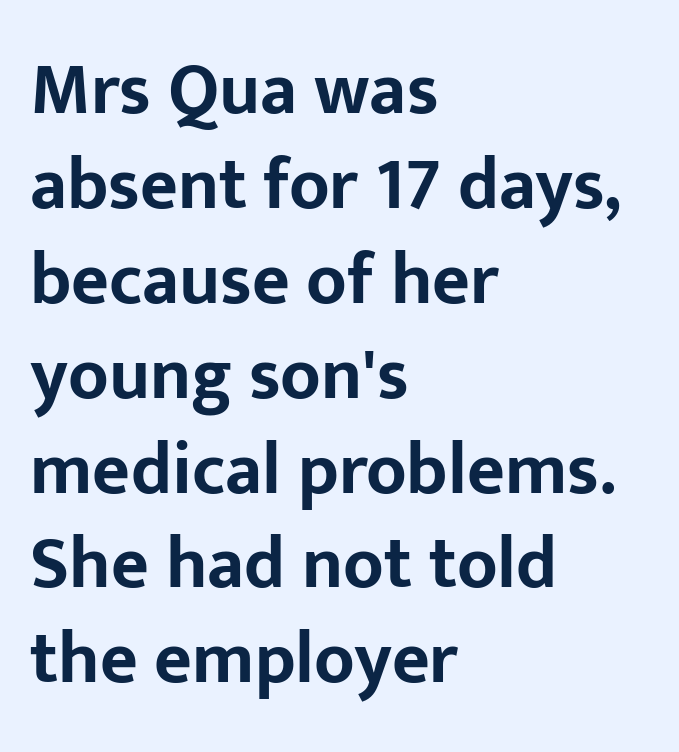
Each new line begins a customary step beneath the previous one. The glyphs in this specimen are sans serif. The passage shown is typed in a proportional face where columns would drift. Posture: upright roman. Any mark beneath the type? The region is blank.
